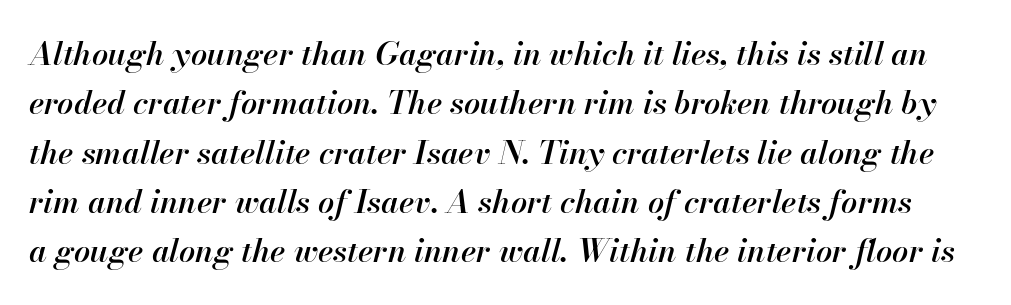
The image shows 32 px semibold type, italic (leaning right); set normal line spacing (1.54x), normal letter spacing, not underlined; high stroke contrast and a small x-height.
